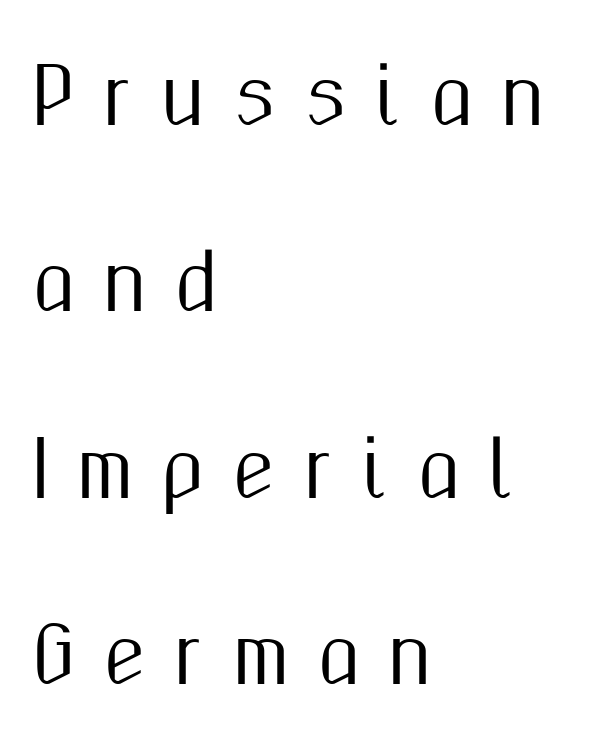
The image shows 78 px condensed sans-serif type, upright; set left-aligned, loose line spacing (2.39x), unusually wide letter spacing (+0.35 em), not underlined; medium stroke contrast and a medium x-height.
